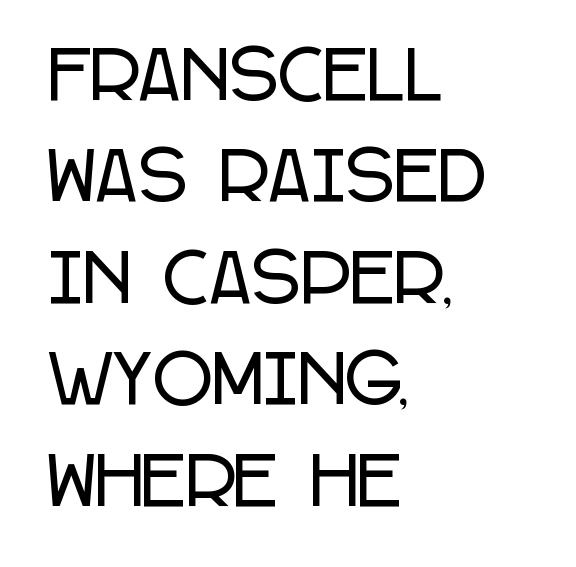
{"serif": "no", "italic": "no", "width": "condensed", "stroke_contrast": "low", "x_height": "large", "monospaced": "no", "underline": "no", "align": "left", "line_spacing": "normal", "line_spacing_ratio": 1.56, "letter_spacing": "normal", "letter_spacing_em": 0.0, "glyph_px": 65}
